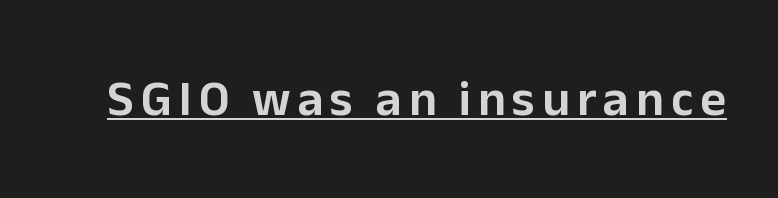
The image shows 50 px sans-serif type, upright; set underlined; low stroke contrast and a medium x-height.
